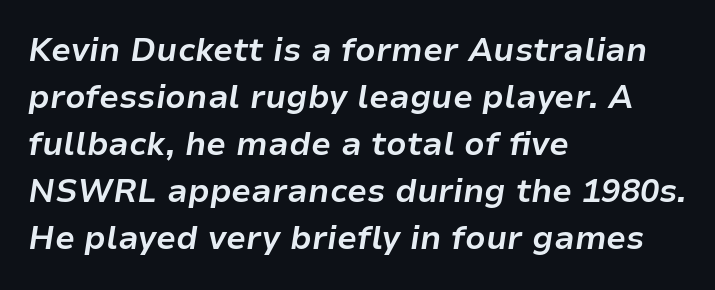
The image shows 32 px bold type, italic (leaning right); set left-aligned, normal line spacing (1.47x), normal letter spacing, not underlined; low stroke contrast and a medium x-height.
